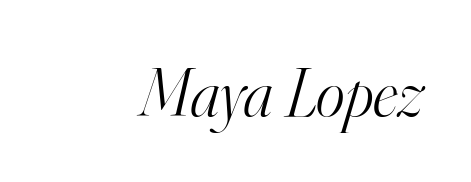
Glyph-to-glyph distance matches everyday printed text. Slanted lettering throughout. The text was rendered using a seriffed face with decorative stroke endings. Think of a printed novel: that variable character pitch is what you see here.
